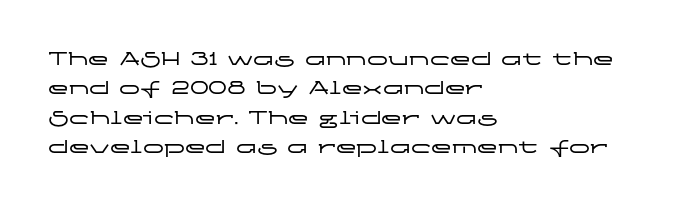
{"italic": "no", "underline": "no", "align": "left", "line_spacing": "normal", "line_spacing_ratio": 1.4, "letter_spacing": "normal", "letter_spacing_em": 0.0, "glyph_px": 21}
